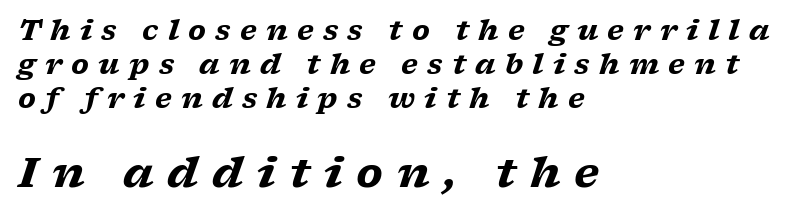
The image shows 42 px heavy, wide serif type, italic (leaning right); set left-aligned, line spacing 1.22x, unusually wide letter spacing (+0.33 em), not underlined; the second (bottom) block is 1.5x larger; low stroke contrast and a medium x-height.
